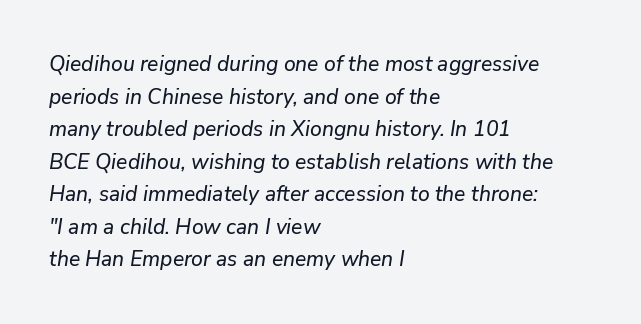
Q: Is the text italic (slanted)? A: Yes, it leans right by about 9 degrees.
Q: Is the text underlined? A: No.
Q: How is the paragraph aligned? A: Left-aligned.
Q: Is the spacing between letters normal or unusually wide? A: Normal.
Q: Is the spacing between lines tight, normal or loose? A: Normal.
